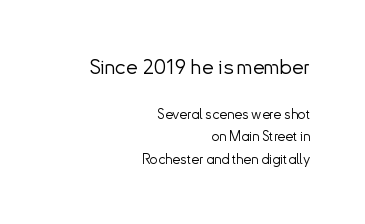
If you squint, the top block still reads clearly — it's the larger of the two. In terms of letterspacing, this is plain default setting. Caption: face not bold, strokes unweighted. Plain, unruled lines of type. Tall strokes in this sample are plumb rather than angled. Caption: multi-line text, flush right, ragged left.
